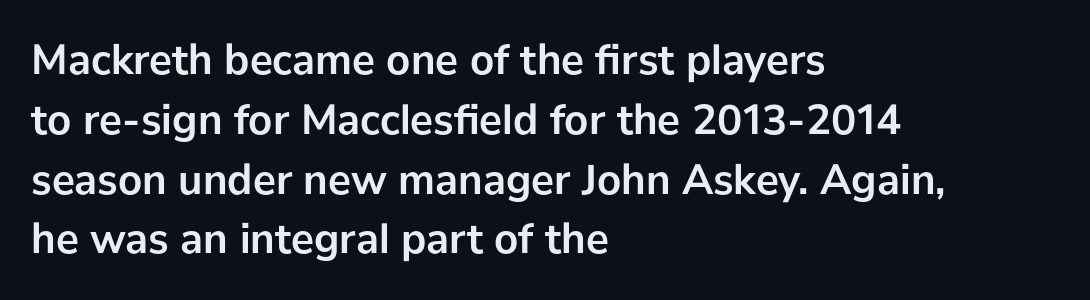
The image shows 43 px semibold sans-serif type, upright; set left-aligned, normal line spacing (1.39x), normal letter spacing, not underlined; low stroke contrast and a medium x-height.
